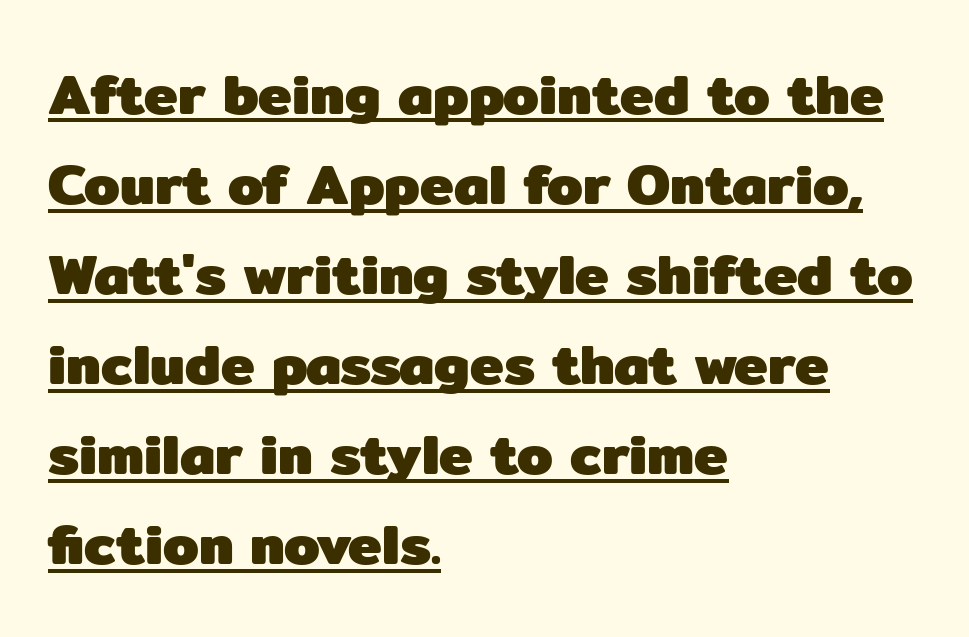
{"serif": "no", "italic": "no", "bold": "yes", "weight": "heavy", "width": "normal", "stroke_contrast": "low", "x_height": "medium", "monospaced": "no", "underline": "yes", "align": "left", "line_spacing": "normal", "line_spacing_ratio": 1.58, "letter_spacing": "normal", "letter_spacing_em": 0.0, "glyph_px": 57}
